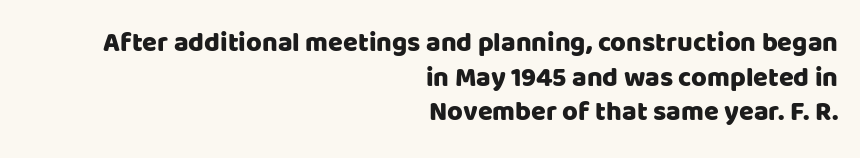
These lines stack with their right ends in a neat column. Clear beneath every line of the passage. The passage shown has conventional tracking throughout. A typesetter would call this leading conventional body-copy spacing.
